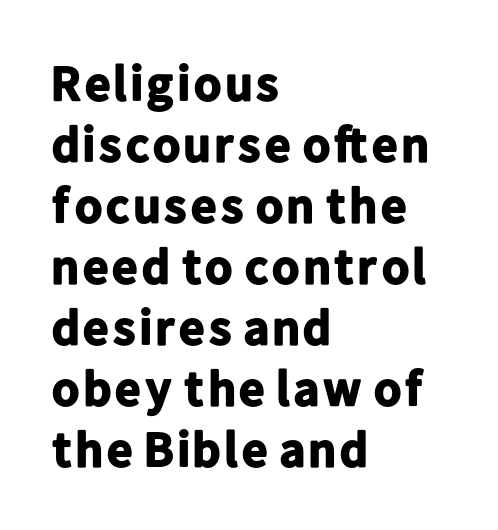
Q: Is the text bold? A: Yes.
Q: Is the text italic (slanted)? A: No, it is upright.
Q: Is the typeface a serif or a sans-serif typeface? A: Sans-serif.
Q: Is the text underlined? A: No.
Q: How is the paragraph aligned? A: Left-aligned.
Q: Is the spacing between letters normal or unusually wide? A: Normal.
Q: Width (condensed, normal, or wide)? A: Normal.
Q: Stroke contrast? A: Low.
Q: x-height? A: Medium.
Q: Monospaced? A: No.
